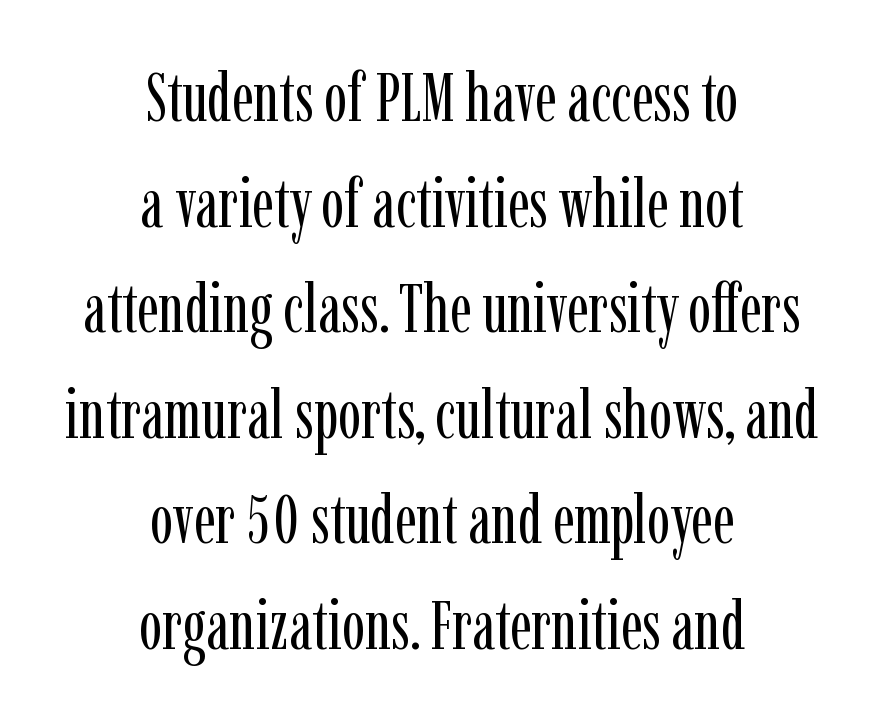
Whoever set this chose a conventional vertical rhythm. The typeface chosen for these lines features serifs. Quick note: not italic, upright. Is this a fixed-width face? No — the glyphs have proportional, varying widths. The face looks like a standard text weight, possibly lighter. The compositor balanced each line on the midline.
